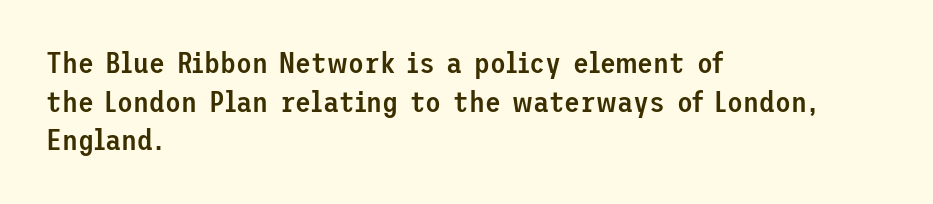
No italicization has been applied; the sample stays upright. Clear beneath every line of the passage. The passage shown stacks its lines at a standard gap. Layout note: lines flush left. This is the in-between weight designers call semibold or demi. The line texture is even and compact thanks to regular tracking.
